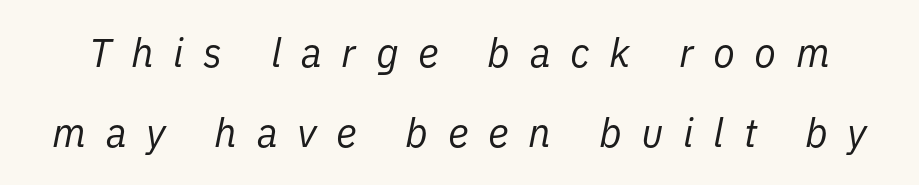
The image shows 40 px regular-weight type, italic (leaning right); set loose line spacing (2.01x), unusually wide letter spacing (+0.49 em), not underlined; low stroke contrast and a medium x-height.
